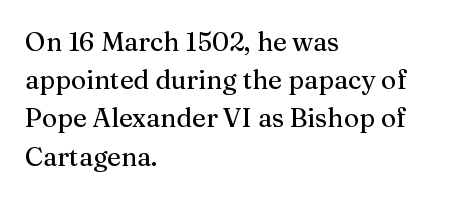
Q: Is the text italic (slanted)? A: No, it is upright.
Q: Is the text underlined? A: No.
Q: How is the paragraph aligned? A: Left-aligned.
Q: Is the spacing between letters normal or unusually wide? A: Normal.
Q: Is the spacing between lines tight, normal or loose? A: Normal.
